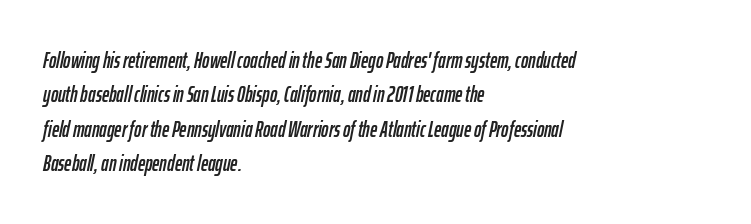
The image shows 22 px text type, italic (leaning right); set left-aligned, normal line spacing (1.56x), normal letter spacing, not underlined.
